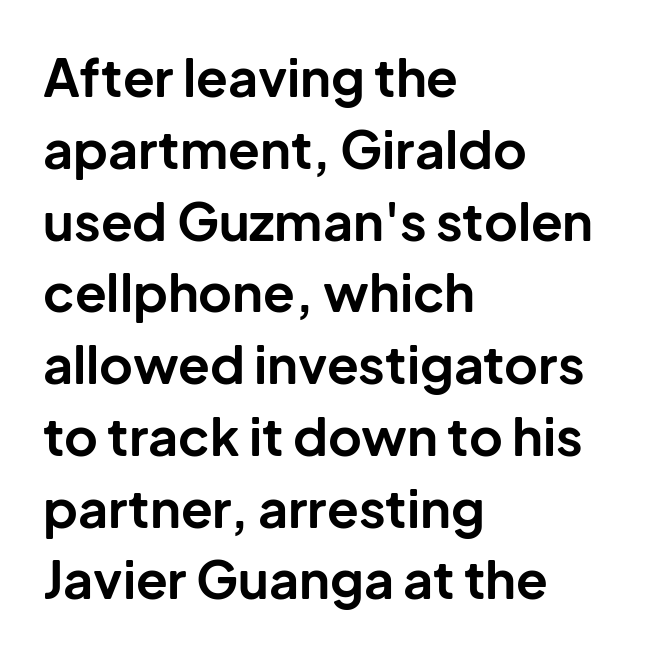
{"serif": "no", "italic": "no", "bold": "yes", "weight": "bold", "width": "normal", "stroke_contrast": "low", "x_height": "medium", "monospaced": "no", "underline": "no", "align": "left", "line_spacing": "normal", "line_spacing_ratio": 1.38, "letter_spacing": "normal", "letter_spacing_em": 0.0, "glyph_px": 52}
